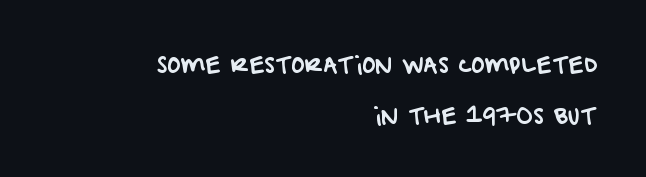
{"underline": "no", "align": "right", "line_spacing": "loose", "line_spacing_ratio": 2.32, "letter_spacing": "normal", "letter_spacing_em": 0.0, "glyph_px": 22}
